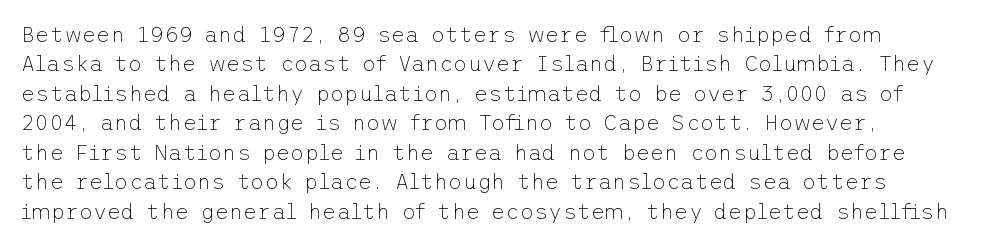
Q: Is the text bold? A: No.
Q: Is the text italic (slanted)? A: No, it is upright.
Q: Is the text underlined? A: No.
Q: Is the spacing between letters normal or unusually wide? A: Normal.
Q: Is the spacing between lines tight, normal or loose? A: Normal.
